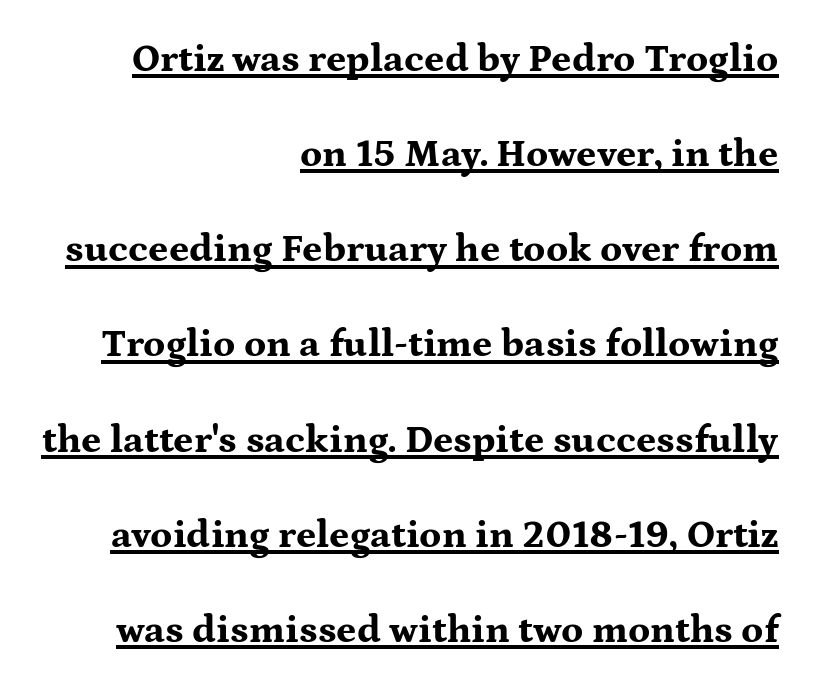
{"serif": "yes", "italic": "no", "bold": "yes", "weight": "bold", "width": "wide", "stroke_contrast": "medium", "x_height": "medium", "monospaced": "no", "underline": "yes", "align": "right", "line_spacing": "loose", "line_spacing_ratio": 2.44, "letter_spacing": "normal", "letter_spacing_em": 0.0, "glyph_px": 39}
